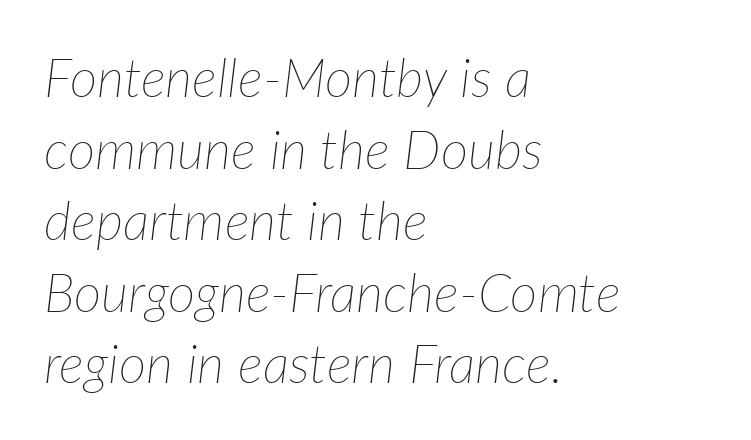
{"italic": "yes", "lean": "right", "slant_degrees": 7, "bold": "no", "weight": "thin", "width": "normal", "stroke_contrast": "low", "x_height": "medium", "monospaced": "no", "underline": "no", "align": "left", "line_spacing": "normal", "line_spacing_ratio": 1.35, "letter_spacing": "normal", "letter_spacing_em": 0.0, "glyph_px": 53}
